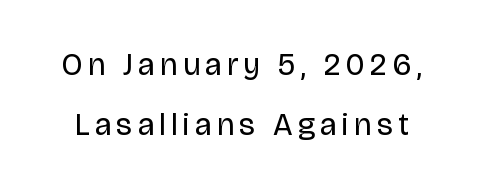
Nope, not italic — everything's standing straight. Do the characters align in a grid? No, the font is proportional. Type without underlining. Unlike a traditional serif, this face leaves its strokes unadorned.
